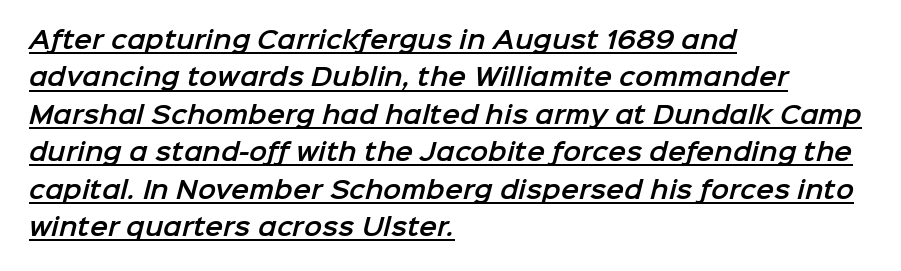
In terms of leading, this rendering sits right in the middle. Underline: present. The horizontal fit of the characters is conventional and even. Does the copy run flush right? No — it runs flush left.
